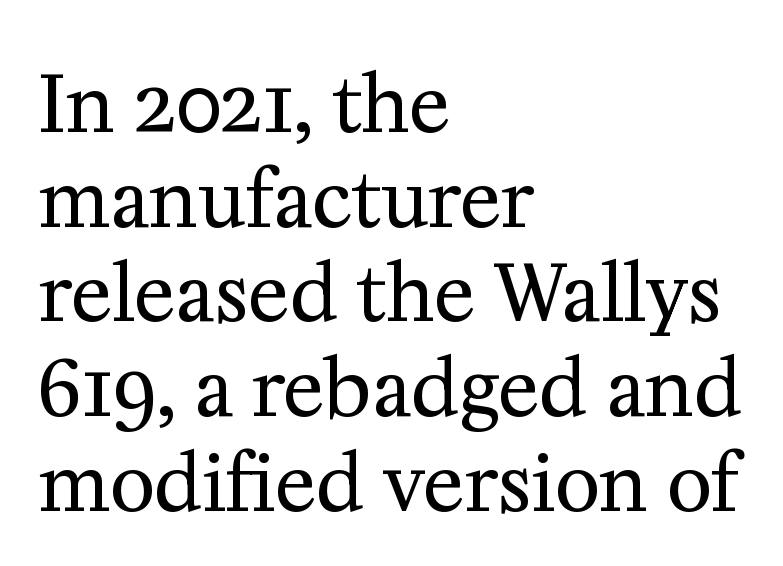
The compositor pushed each line to the left boundary. A roman cut, with each character standing at attention. Quick note: underline off. Inter-character spacing is left at the font's built-in metrics. Stem width sits at or under what a default text font uses. Spacing verdict: proportional, widths tailored to each character.
